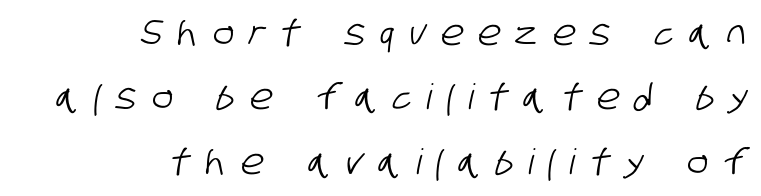
{"serif": "no", "width": "condensed", "stroke_contrast": "low", "x_height": "large", "monospaced": "no", "underline": "no", "align": "right", "line_spacing_ratio": 1.84, "letter_spacing": "wide", "letter_spacing_em": 0.43, "glyph_px": 35}
